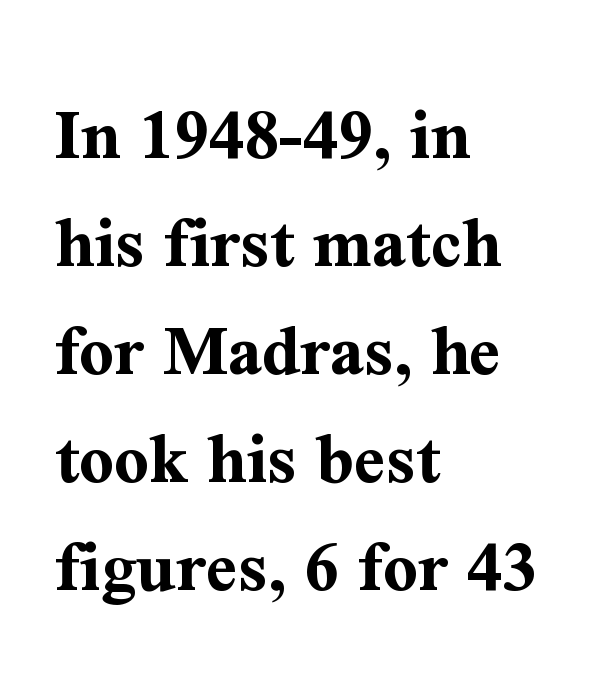
{"serif": "yes", "italic": "no", "bold": "yes", "weight": "bold", "width": "normal", "stroke_contrast": "medium", "x_height": "medium", "monospaced": "no", "underline": "no", "align": "left", "line_spacing": "normal", "line_spacing_ratio": 1.42, "letter_spacing": "normal", "letter_spacing_em": 0.0, "glyph_px": 76}
